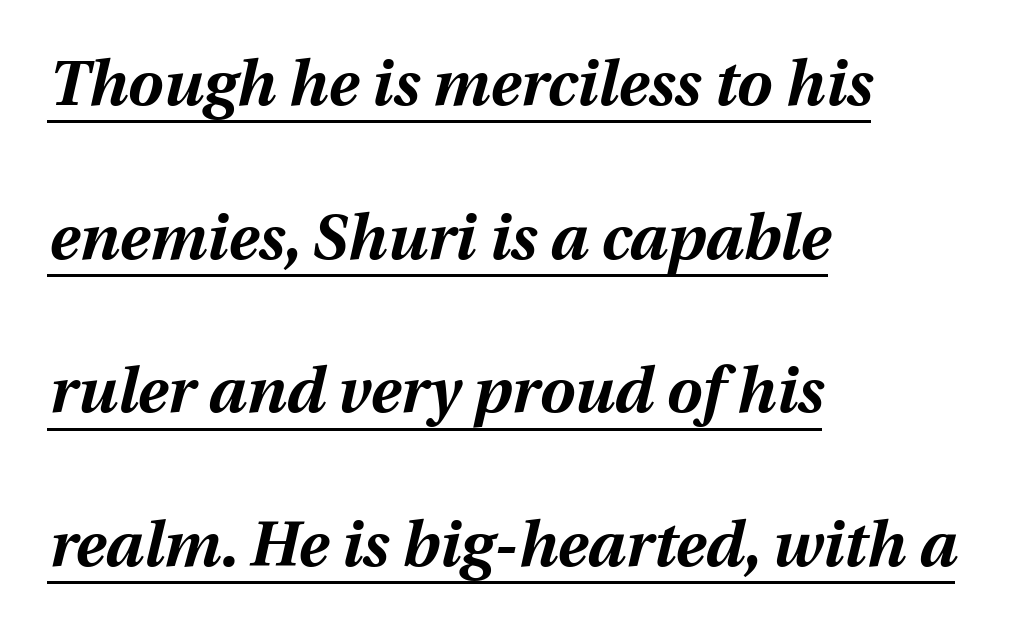
Q: Is the text bold? A: Yes.
Q: Is the text italic (slanted)? A: Yes, it leans right by about 12 degrees.
Q: Is the text underlined? A: Yes.
Q: How is the paragraph aligned? A: Left-aligned.
Q: Is the spacing between letters normal or unusually wide? A: Normal.
Q: Is the spacing between lines tight, normal or loose? A: Loose.
Q: Width (condensed, normal, or wide)? A: Normal.
Q: Stroke contrast? A: Medium.
Q: x-height? A: Medium.
Q: Monospaced? A: No.
